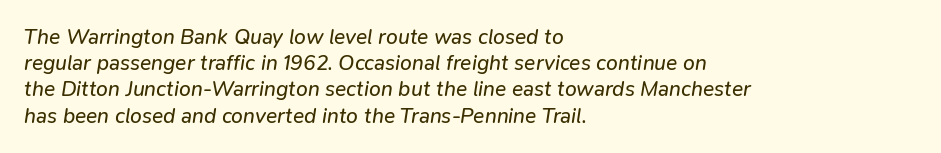
The image shows 21 px text type, italic (leaning right); set left-aligned, normal line spacing (1.25x), normal letter spacing, not underlined.
